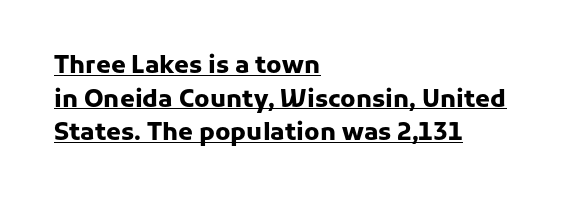
The image shows 24 px bold type, upright; set left-aligned, normal line spacing (1.4x), normal letter spacing, underlined.
